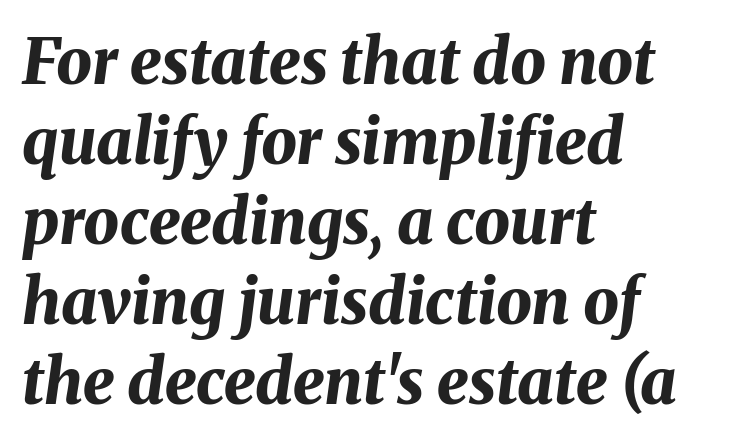
{"italic": "yes", "lean": "right", "slant_degrees": 8, "bold": "yes", "weight": "bold", "width": "normal", "stroke_contrast": "medium", "x_height": "medium", "monospaced": "no", "underline": "no", "align": "left", "line_spacing": "normal", "line_spacing_ratio": 1.27, "letter_spacing": "normal", "letter_spacing_em": 0.0, "glyph_px": 63}
